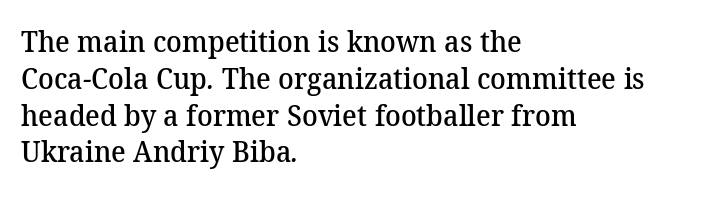
{"serif": "yes", "bold": "semi", "weight": "semibold", "width": "normal", "stroke_contrast": "medium", "x_height": "medium", "monospaced": "no", "underline": "no", "align": "left", "line_spacing": "normal", "line_spacing_ratio": 1.27, "letter_spacing": "normal", "letter_spacing_em": 0.0, "glyph_px": 29}
